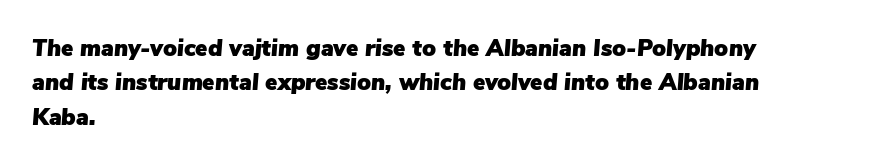
{"italic": "yes", "lean": "right", "slant_degrees": 5, "underline": "no", "align": "left", "line_spacing": "normal", "line_spacing_ratio": 1.49, "letter_spacing": "normal", "letter_spacing_em": 0.0, "glyph_px": 23}
